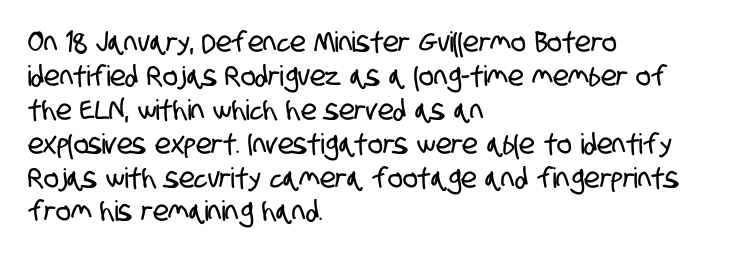
Q: Is the typeface a serif or a sans-serif typeface? A: Sans-serif.
Q: Is the text underlined? A: No.
Q: How is the paragraph aligned? A: Left-aligned.
Q: Is the spacing between letters normal or unusually wide? A: Normal.
Q: Width (condensed, normal, or wide)? A: Condensed.
Q: Stroke contrast? A: Low.
Q: x-height? A: Large.
Q: Monospaced? A: No.
